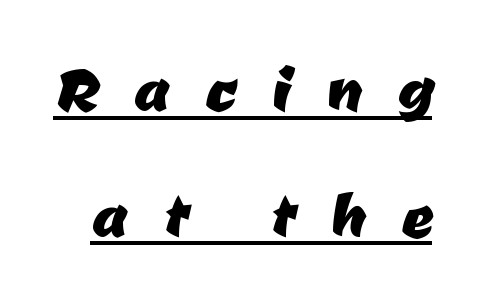
Type style note: lacks serifs. One glance says typical: line gaps are just what's usual. You could not count columns in this text — the font is proportionally spaced. The passage shown has open, widely tracked lettering throughout. A typographer would call this underscored text.
